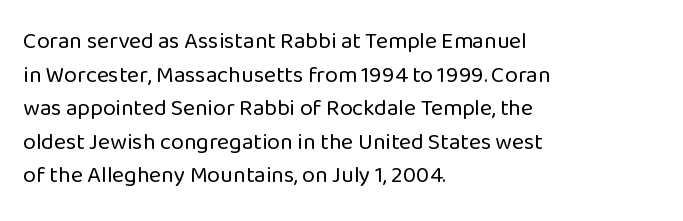
The image shows 23 px text type, upright; set left-aligned, normal line spacing (1.46x), normal letter spacing, not underlined.
